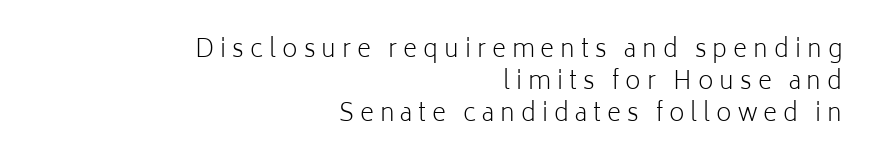
{"italic": "no", "bold": "no", "underline": "no", "align": "right", "line_spacing": "normal", "line_spacing_ratio": 1.34, "letter_spacing": "wide", "letter_spacing_em": 0.25, "glyph_px": 24}
